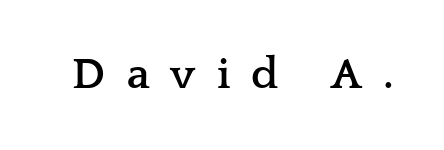
Look at the bottom of the vertical strokes: they flare into serifs here. You could only call the tracking loose — the letters float apart. The lettering holds an erect, upright posture throughout. Proportional: the letters do not fall into vertical columns. Nobody drew a line under any word here.
